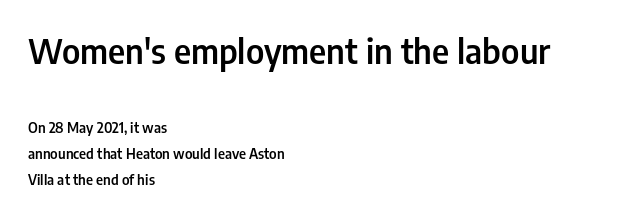
Q: Is the text bold? A: Semi-bold.
Q: Is the text italic (slanted)? A: No, it is upright.
Q: Is the typeface a serif or a sans-serif typeface? A: Sans-serif.
Q: Is the text underlined? A: No.
Q: How is the paragraph aligned? A: Left-aligned.
Q: Is the spacing between letters normal or unusually wide? A: Normal.
Q: Which block of text is set in a larger size, the first (top) or the second (bottom)? A: The first (top) one.
Q: Width (condensed, normal, or wide)? A: Condensed.
Q: Stroke contrast? A: Low.
Q: x-height? A: Medium.
Q: Monospaced? A: No.
